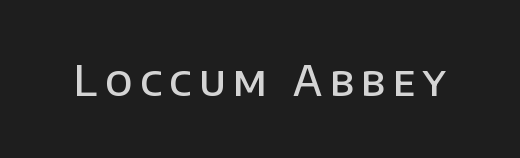
Q: Is the text bold? A: Semi-bold.
Q: Is the text italic (slanted)? A: No, it is upright.
Q: Is the typeface a serif or a sans-serif typeface? A: Sans-serif.
Q: Is the text underlined? A: No.
Q: Width (condensed, normal, or wide)? A: Normal.
Q: Stroke contrast? A: Low.
Q: x-height? A: Large.
Q: Monospaced? A: No.
